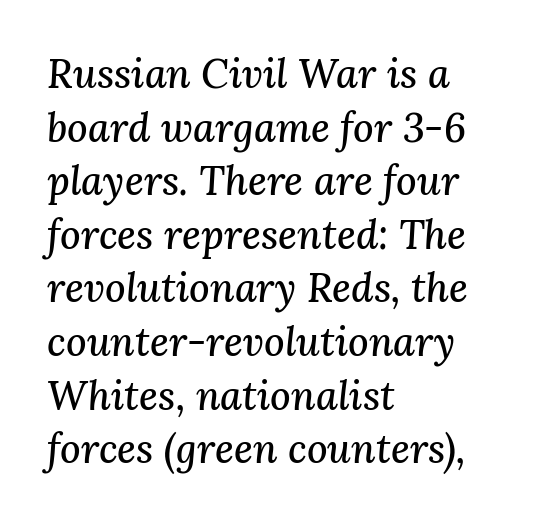
Q: Is the text italic (slanted)? A: Yes, it leans right by about 3 degrees.
Q: Is the typeface a serif or a sans-serif typeface? A: Serif.
Q: Is the text underlined? A: No.
Q: How is the paragraph aligned? A: Left-aligned.
Q: Is the spacing between letters normal or unusually wide? A: Normal.
Q: Is the spacing between lines tight, normal or loose? A: Normal.
Q: Width (condensed, normal, or wide)? A: Normal.
Q: Stroke contrast? A: Medium.
Q: x-height? A: Medium.
Q: Monospaced? A: No.
